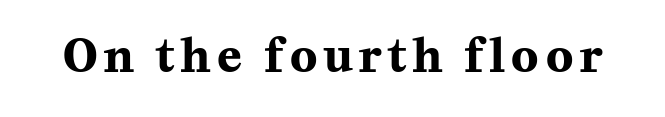
The image shows 45 px bold serif type, upright; set not underlined; medium stroke contrast and a medium x-height.
